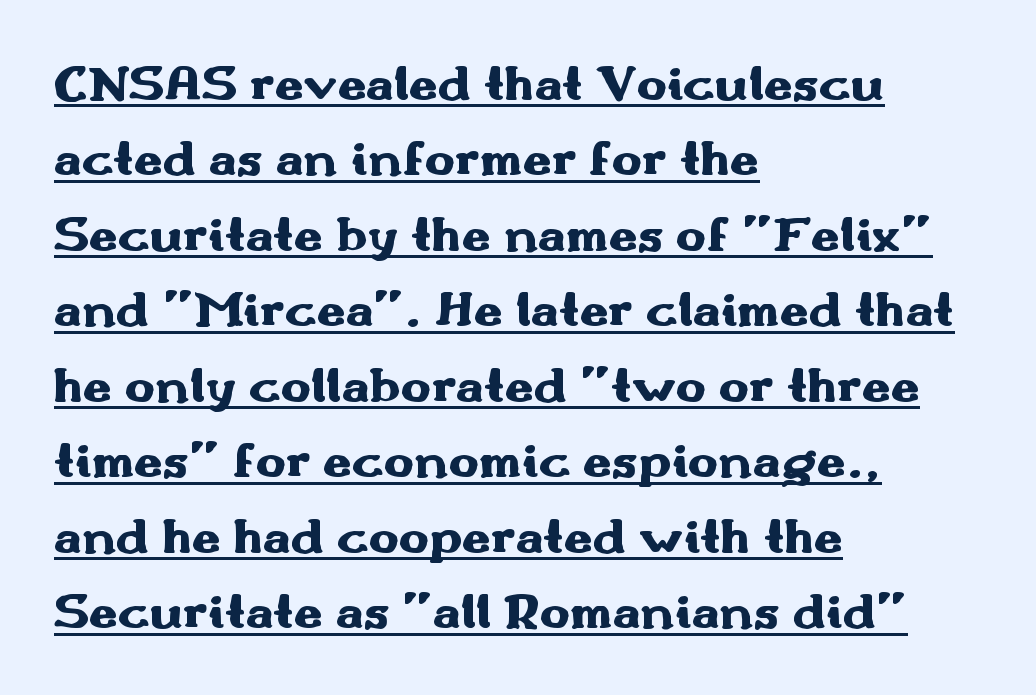
Q: Is the text bold? A: Yes.
Q: Is the text italic (slanted)? A: No, it is upright.
Q: Is the typeface a serif or a sans-serif typeface? A: Sans-serif.
Q: Is the text underlined? A: Yes.
Q: How is the paragraph aligned? A: Left-aligned.
Q: Is the spacing between letters normal or unusually wide? A: Normal.
Q: Is the spacing between lines tight, normal or loose? A: Normal.
Q: Width (condensed, normal, or wide)? A: Wide.
Q: Stroke contrast? A: Medium.
Q: x-height? A: Small.
Q: Monospaced? A: No.
